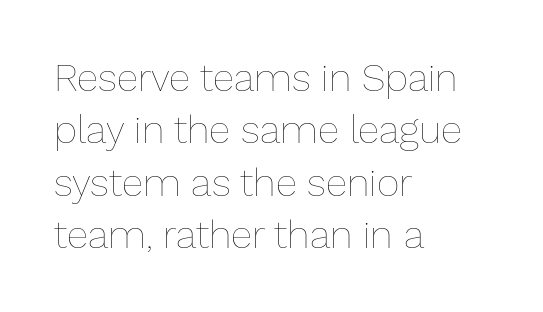
Q: Is the text bold? A: No.
Q: Is the text italic (slanted)? A: No, it is upright.
Q: Is the text underlined? A: No.
Q: How is the paragraph aligned? A: Left-aligned.
Q: Is the spacing between letters normal or unusually wide? A: Normal.
Q: Is the spacing between lines tight, normal or loose? A: Normal.
Q: Width (condensed, normal, or wide)? A: Normal.
Q: Stroke contrast? A: Low.
Q: x-height? A: Medium.
Q: Monospaced? A: No.
